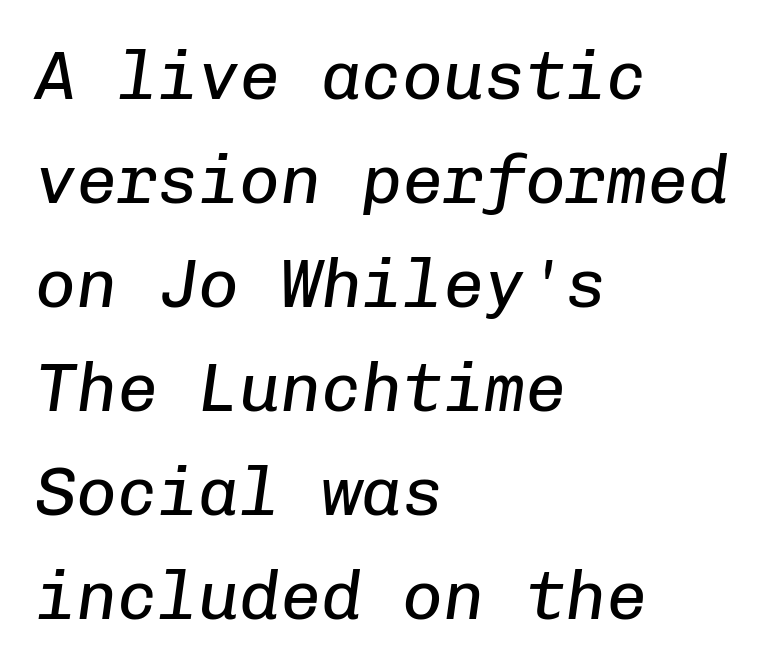
{"italic": "yes", "lean": "right", "slant_degrees": 8, "bold": "no", "weight": "regular", "width": "normal", "stroke_contrast": "low", "x_height": "medium", "monospaced": "yes", "underline": "no", "align": "left", "line_spacing": "normal", "line_spacing_ratio": 1.53, "letter_spacing": "normal", "letter_spacing_em": 0.0, "glyph_px": 68}
